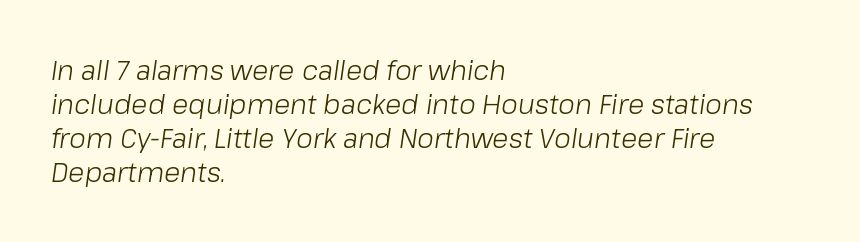
Q: Is the text bold? A: No.
Q: Is the text italic (slanted)? A: Yes, it leans right by about 8 degrees.
Q: Is the text underlined? A: No.
Q: How is the paragraph aligned? A: Left-aligned.
Q: Is the spacing between letters normal or unusually wide? A: Normal.
Q: Is the spacing between lines tight, normal or loose? A: Normal.
